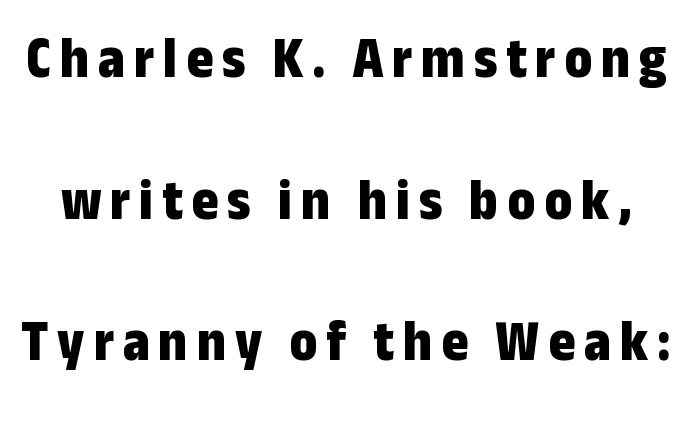
The image shows 58 px bold, condensed sans-serif type, upright; set loose line spacing (2.44x), not underlined; low stroke contrast and a medium x-height.
